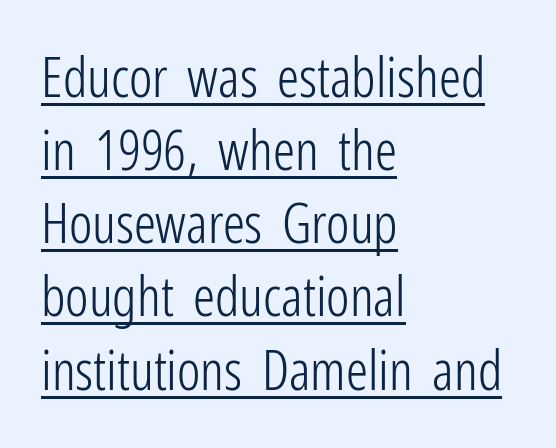
{"serif": "no", "italic": "no", "bold": "no", "weight": "light", "width": "condensed", "stroke_contrast": "low", "x_height": "medium", "monospaced": "no", "underline": "yes", "align": "left", "line_spacing": "normal", "line_spacing_ratio": 1.33, "letter_spacing": "normal", "letter_spacing_em": 0.0, "glyph_px": 55}
